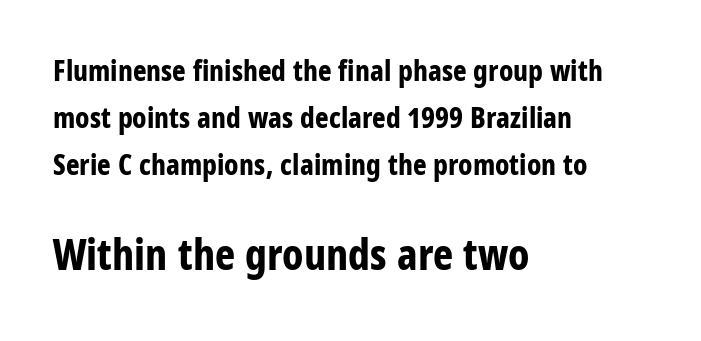
Stroke terminals: plain, sans-serif. Words appear dense and cohesive because spacing is normal. Spacing verdict: proportional, widths tailored to each character. The rendering anchors every line to the left-hand side. The area under the type is left untouched. Designer's note — italics off, roman on.
